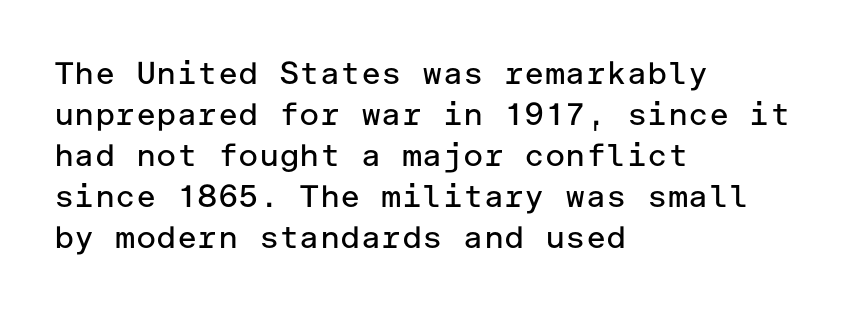
{"serif": "no", "italic": "no", "bold": "no", "weight": "regular", "width": "normal", "stroke_contrast": "low", "x_height": "medium", "underline": "no", "align": "left", "line_spacing": "normal", "line_spacing_ratio": 1.32, "letter_spacing": "normal", "letter_spacing_em": 0.0, "glyph_px": 31}
